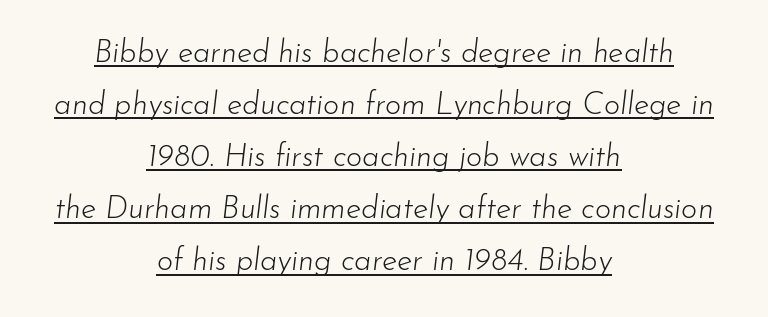
The image shows 31 px light type, italic (leaning right); set centered, normal line spacing (1.68x), normal letter spacing, underlined; low stroke contrast and a small x-height.
